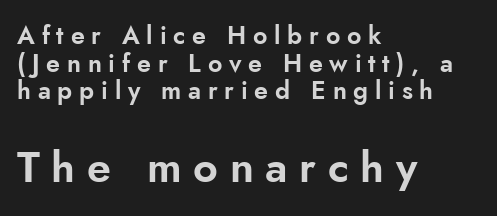
Q: Is the text italic (slanted)? A: No, it is upright.
Q: Is the typeface a serif or a sans-serif typeface? A: Sans-serif.
Q: Is the text underlined? A: No.
Q: How is the paragraph aligned? A: Left-aligned.
Q: Is the spacing between letters normal or unusually wide? A: Unusually wide.
Q: Is the spacing between lines tight, normal or loose? A: Tight.
Q: Which block of text is set in a larger size, the first (top) or the second (bottom)? A: The second (bottom) one.
Q: Width (condensed, normal, or wide)? A: Normal.
Q: Stroke contrast? A: Low.
Q: x-height? A: Small.
Q: Monospaced? A: No.
